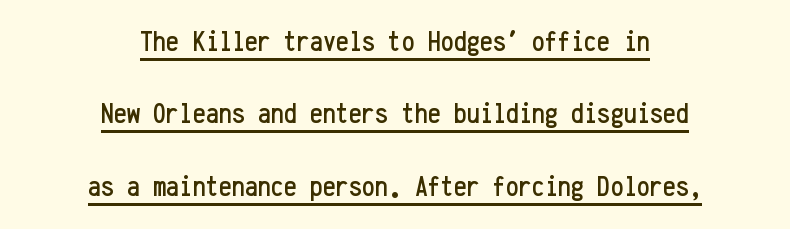
{"serif": "no", "italic": "no", "width": "condensed", "stroke_contrast": "low", "x_height": "medium", "monospaced": "yes", "underline": "yes", "align": "center", "line_spacing": "loose", "line_spacing_ratio": 2.5, "letter_spacing": "normal", "letter_spacing_em": 0.0, "glyph_px": 29}
